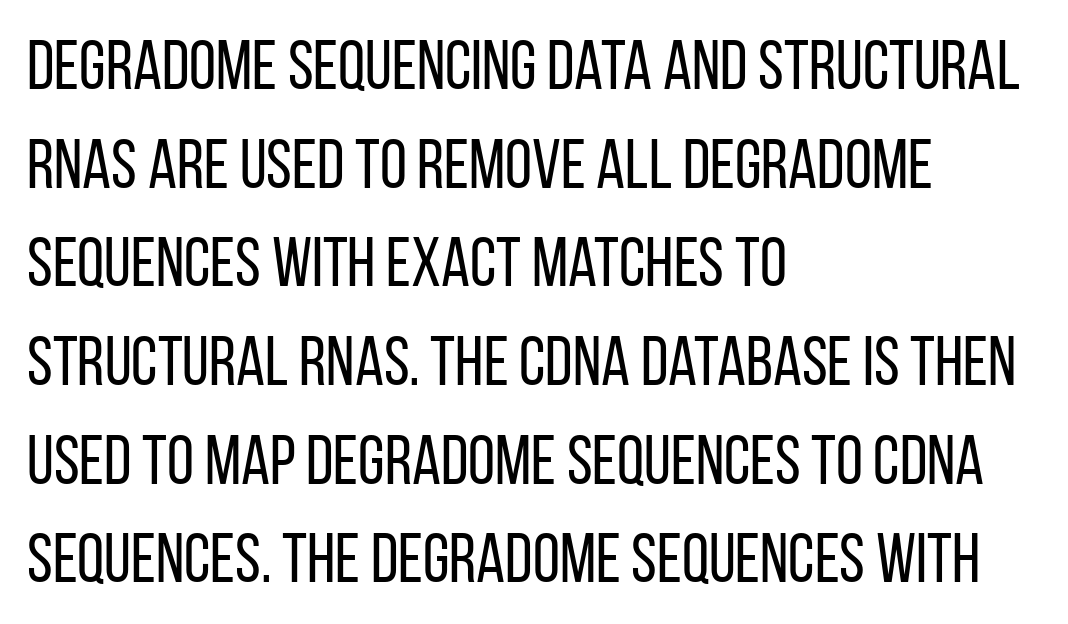
The image shows 69 px regular-weight, condensed sans-serif type, upright; set left-aligned, normal line spacing (1.43x), normal letter spacing, not underlined; low stroke contrast and a large x-height.
